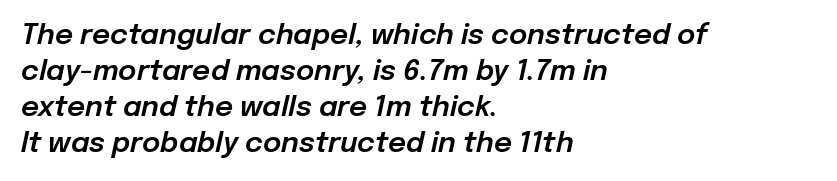
The image shows 28 px text type, italic (leaning right); set left-aligned, normal line spacing (1.29x), normal letter spacing, not underlined; low stroke contrast and a medium x-height.
